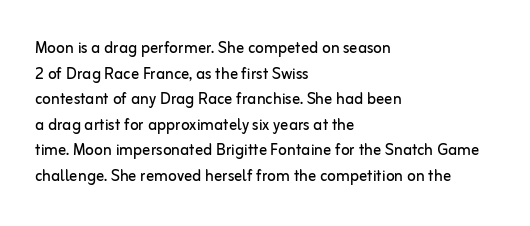
Q: Is the text bold? A: No.
Q: Is the text italic (slanted)? A: No, it is upright.
Q: Is the text underlined? A: No.
Q: How is the paragraph aligned? A: Left-aligned.
Q: Is the spacing between letters normal or unusually wide? A: Normal.
Q: Is the spacing between lines tight, normal or loose? A: Normal.
